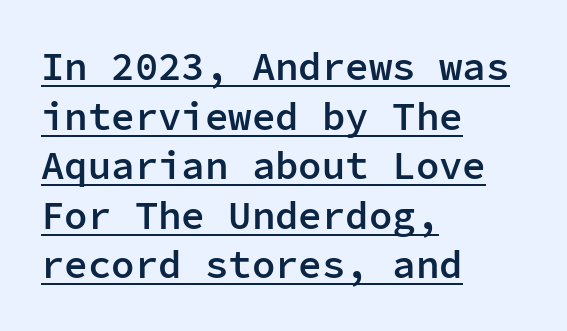
{"serif": "no", "italic": "no", "bold": "semi", "weight": "semibold", "width": "normal", "stroke_contrast": "low", "x_height": "medium", "monospaced": "yes", "underline": "yes", "align": "left", "line_spacing": "normal", "line_spacing_ratio": 1.27, "letter_spacing": "normal", "letter_spacing_em": 0.0, "glyph_px": 39}
